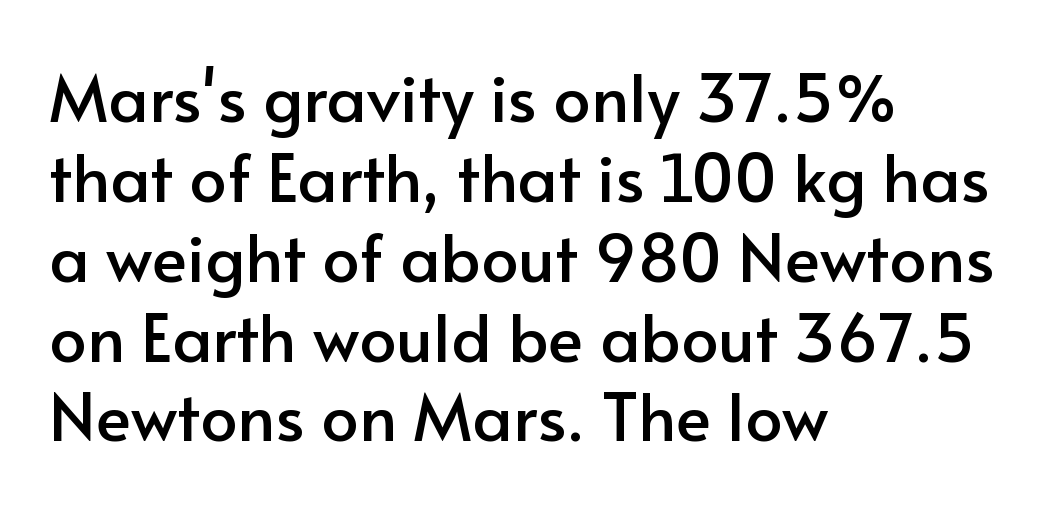
Q: Is the text italic (slanted)? A: No, it is upright.
Q: Is the typeface a serif or a sans-serif typeface? A: Sans-serif.
Q: Is the text underlined? A: No.
Q: How is the paragraph aligned? A: Left-aligned.
Q: Is the spacing between letters normal or unusually wide? A: Normal.
Q: Width (condensed, normal, or wide)? A: Normal.
Q: Stroke contrast? A: Low.
Q: x-height? A: Small.
Q: Monospaced? A: No.
